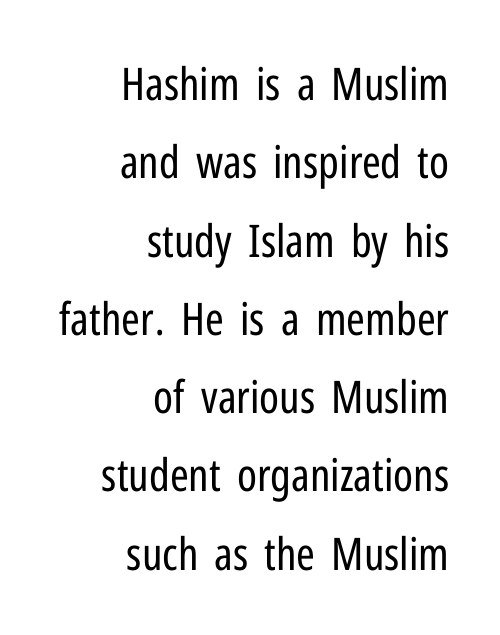
{"serif": "no", "italic": "no", "bold": "no", "weight": "regular", "width": "condensed", "stroke_contrast": "low", "x_height": "medium", "monospaced": "no", "underline": "no", "align": "right", "line_spacing_ratio": 1.74, "letter_spacing": "normal", "letter_spacing_em": 0.0, "glyph_px": 45}
